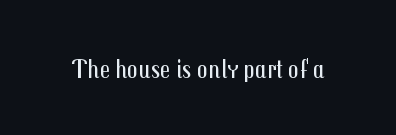
{"italic": "no", "bold": "no", "underline": "no", "letter_spacing": "normal", "letter_spacing_em": 0.0, "glyph_px": 27}
